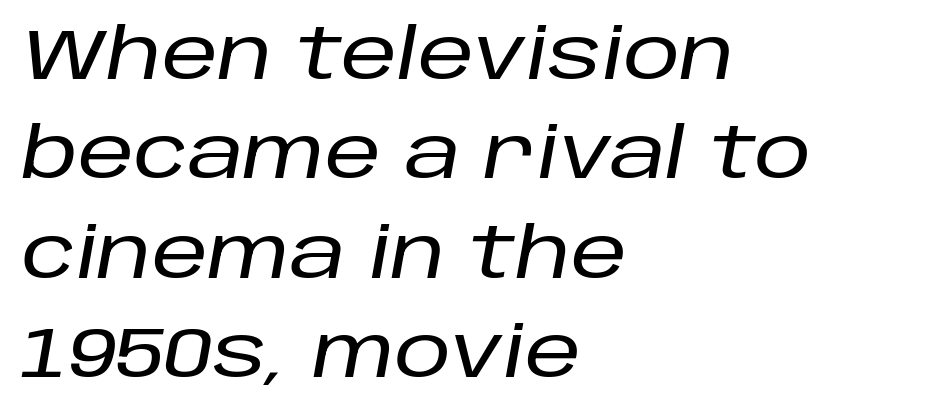
Horizontally, the lines are justified to the leading edge only. The zone under the glyphs is completely vacant. Short note: letters normally spaced. The letters advance in unequal steps, a hallmark of proportional type. The glyphs look as if they've been sheared to an angle. The rendering uses a moderate line-height, typical for paragraphs.
